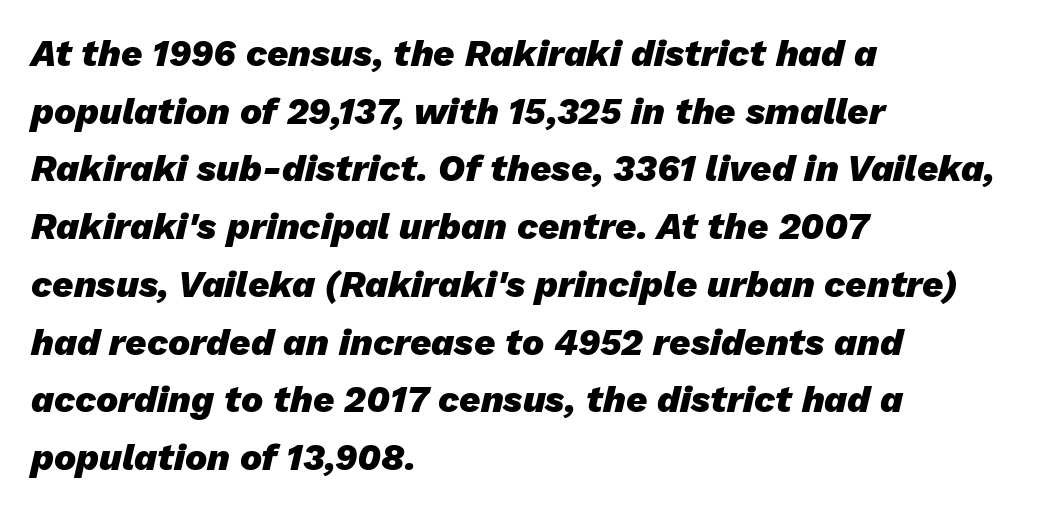
Q: Is the text bold? A: Yes.
Q: Is the text italic (slanted)? A: Yes, it leans right by about 13 degrees.
Q: Is the text underlined? A: No.
Q: How is the paragraph aligned? A: Left-aligned.
Q: Is the spacing between letters normal or unusually wide? A: Normal.
Q: Is the spacing between lines tight, normal or loose? A: Normal.
Q: Width (condensed, normal, or wide)? A: Normal.
Q: Stroke contrast? A: Low.
Q: x-height? A: Medium.
Q: Monospaced? A: No.
